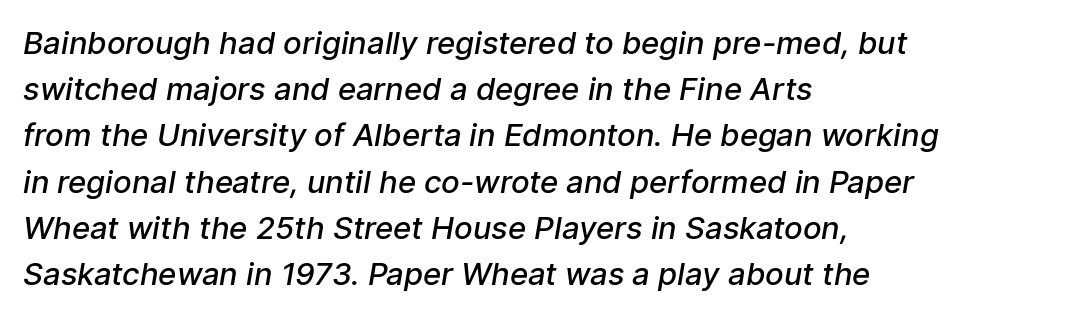
{"serif": "no", "bold": "semi", "weight": "semibold", "width": "normal", "stroke_contrast": "low", "x_height": "medium", "monospaced": "no", "underline": "no", "align": "left", "line_spacing": "normal", "line_spacing_ratio": 1.49, "letter_spacing": "normal", "letter_spacing_em": 0.0, "glyph_px": 31}
